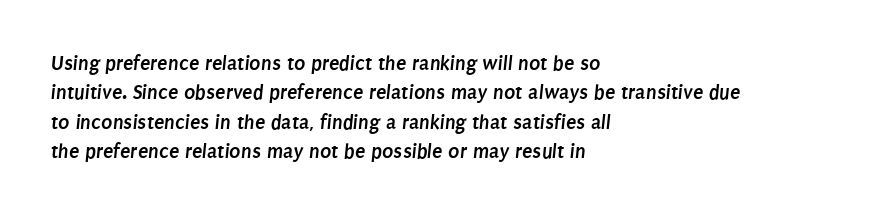
Quick note: interline space is typical. These lines are set flush left with a ragged right edge. Nothing unusual about the tracking: characters are spaced as the font intends. Decoration check: the copy has no underline. Heavy, bold letterforms.
